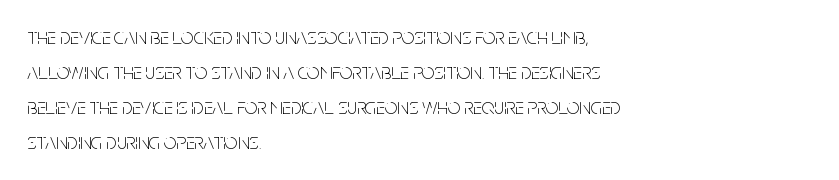
Q: Is the text bold? A: No.
Q: Is the text italic (slanted)? A: No, it is upright.
Q: Is the text underlined? A: No.
Q: How is the paragraph aligned? A: Left-aligned.
Q: Is the spacing between letters normal or unusually wide? A: Normal.
Q: Is the spacing between lines tight, normal or loose? A: Normal.
